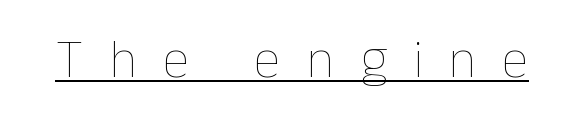
{"italic": "no", "bold": "no", "weight": "thin", "width": "normal", "stroke_contrast": "low", "x_height": "medium", "monospaced": "no", "underline": "yes", "letter_spacing": "wide", "letter_spacing_em": 0.47, "glyph_px": 55}
